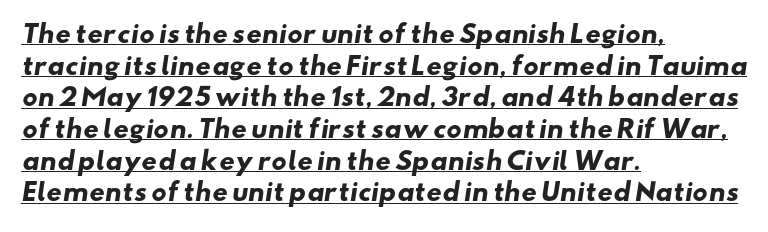
Q: Is the text bold? A: Yes.
Q: Is the text underlined? A: Yes.
Q: How is the paragraph aligned? A: Left-aligned.
Q: Is the spacing between letters normal or unusually wide? A: Normal.
Q: Is the spacing between lines tight, normal or loose? A: Normal.
